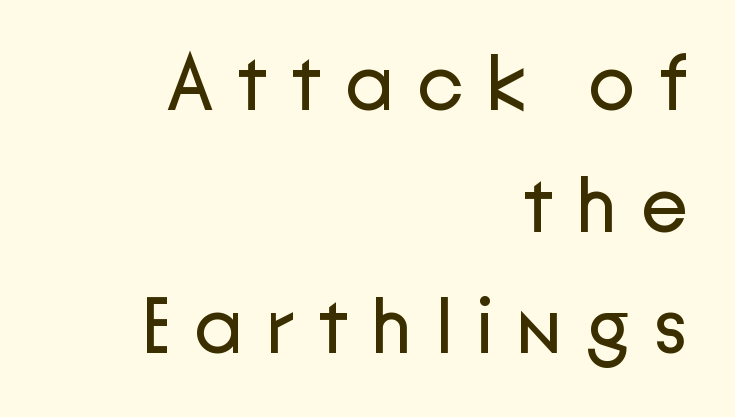
Is this a fixed-width face? No — the glyphs have proportional, varying widths. A typesetter would call this leading conventional body-copy spacing. Posture: straight, roman, zero tilt. All the whitespace from short lines collects on the left.
